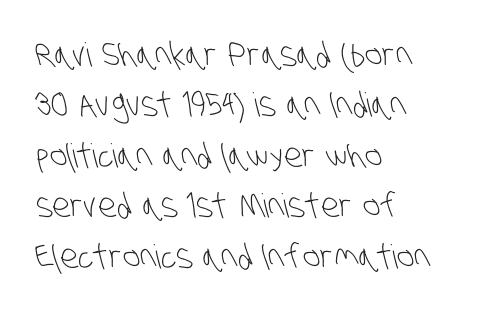
Short and long lines alike share a common starting point at left. A bare baseline throughout the passage. Is the type heavy? It reads as light-to-regular instead. Grotesque or geometric, the face here clearly has no serifs. Think of a printed novel: that variable character pitch is what you see here. Each new line begins a customary step beneath the previous one.
